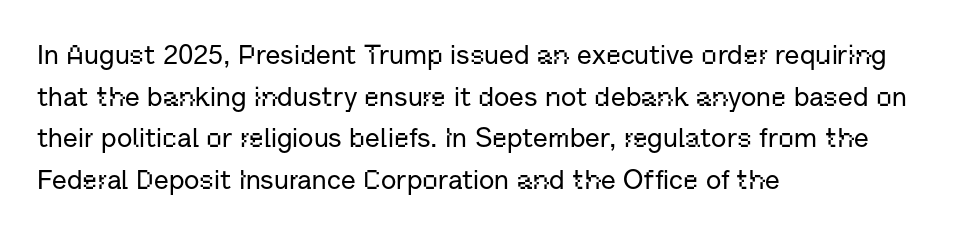
A typesetter would call this zero additional tracking. Line beginnings align vertically; line endings do not. The leading is moderate, giving the passage an even texture. No italicization has been applied; the sample stays upright. This rendering features lettering with no underline.
